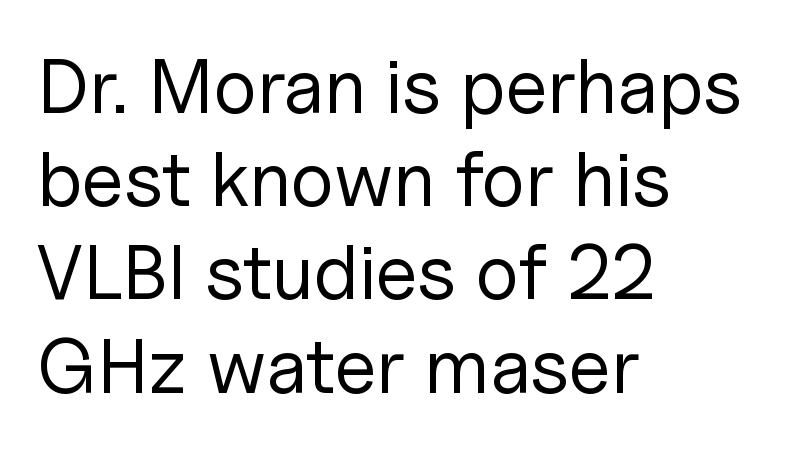
{"serif": "no", "italic": "no", "bold": "no", "weight": "regular", "width": "normal", "stroke_contrast": "low", "x_height": "medium", "monospaced": "no", "underline": "no", "align": "left", "line_spacing_ratio": 1.21, "letter_spacing": "normal", "letter_spacing_em": 0.0, "glyph_px": 77}
